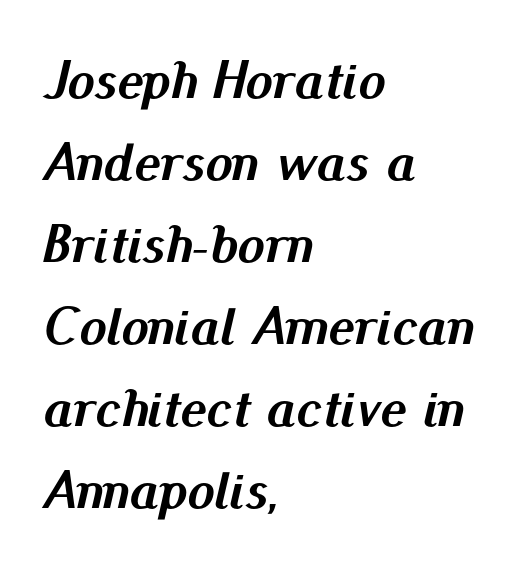
{"italic": "yes", "lean": "right", "slant_degrees": 13, "bold": "yes", "weight": "semibold", "width": "normal", "stroke_contrast": "medium", "x_height": "small", "monospaced": "no", "underline": "no", "align": "left", "line_spacing": "normal", "line_spacing_ratio": 1.49, "letter_spacing": "normal", "letter_spacing_em": 0.0, "glyph_px": 55}
